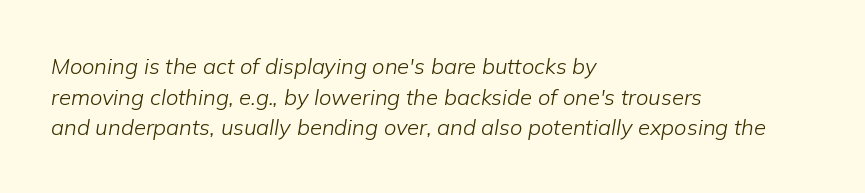
{"italic": "yes", "lean": "right", "slant_degrees": 9, "bold": "no", "underline": "no", "align": "left", "line_spacing": "normal", "line_spacing_ratio": 1.39, "letter_spacing": "normal", "letter_spacing_em": 0.0, "glyph_px": 22}
